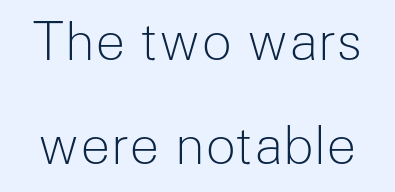
Rendered with straight, roman letterforms. Line spacing here is loose. Nothing sits at the stroke ends, so this counts as sans-serif. Weight: not bold — regular or lighter. Underline: absent. Spacing verdict: proportional, widths tailored to each character.
